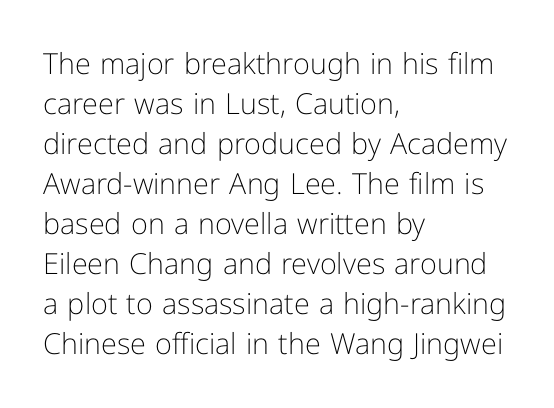
{"serif": "no", "italic": "no", "bold": "no", "weight": "light", "width": "normal", "stroke_contrast": "low", "x_height": "medium", "monospaced": "no", "underline": "no", "align": "left", "line_spacing": "normal", "line_spacing_ratio": 1.38, "letter_spacing": "normal", "letter_spacing_em": 0.0, "glyph_px": 29}
